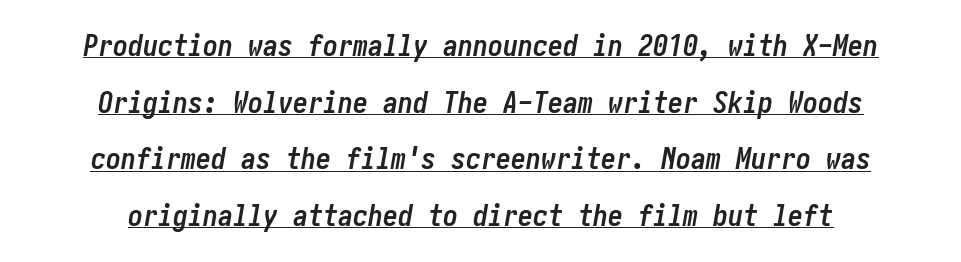
{"italic": "yes", "lean": "right", "slant_degrees": 10, "bold": "yes", "weight": "semibold", "width": "condensed", "stroke_contrast": "low", "x_height": "medium", "underline": "yes", "align": "center", "line_spacing_ratio": 1.89, "letter_spacing": "normal", "letter_spacing_em": 0.0, "glyph_px": 30}
